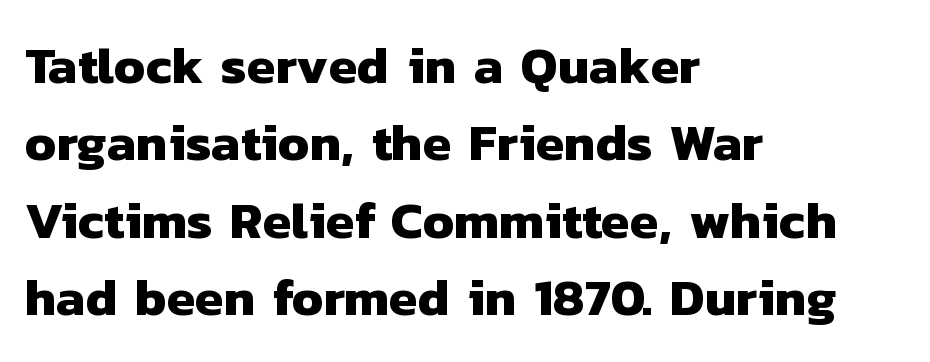
The image shows 52 px heavy sans-serif type; set left-aligned, normal line spacing (1.49x), normal letter spacing, not underlined; low stroke contrast and a medium x-height.
